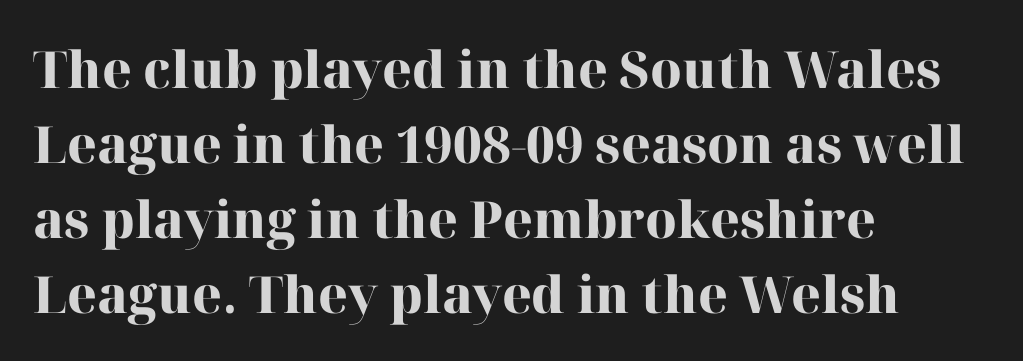
The image shows 51 px heavy serif type, upright; set left-aligned, normal line spacing (1.47x), normal letter spacing, not underlined; high stroke contrast and a medium x-height.
